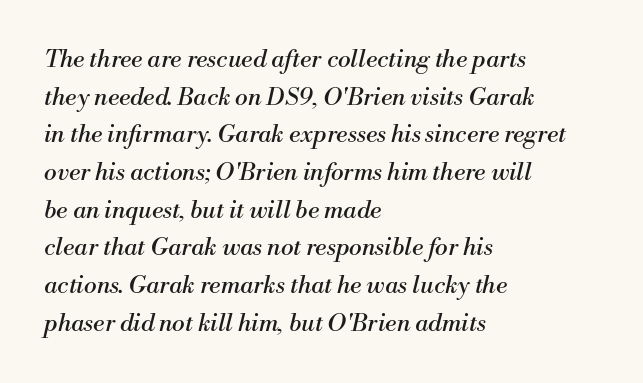
Q: Is the text bold? A: No.
Q: Is the text italic (slanted)? A: Yes, it leans right by about 13 degrees.
Q: Is the text underlined? A: No.
Q: How is the paragraph aligned? A: Left-aligned.
Q: Is the spacing between letters normal or unusually wide? A: Normal.
Q: Is the spacing between lines tight, normal or loose? A: Normal.
